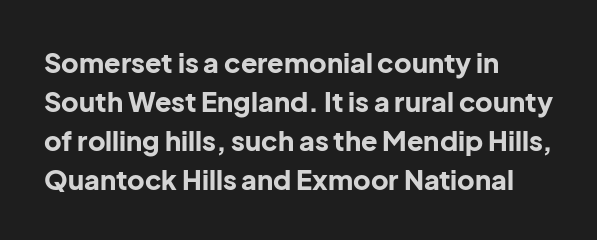
Line starts are locked; line ends wander. On the weight axis this lands at bold, roughly 700. Italic: no, the glyphs are upright roman. Glance below the letters and you will spot only blank space.
